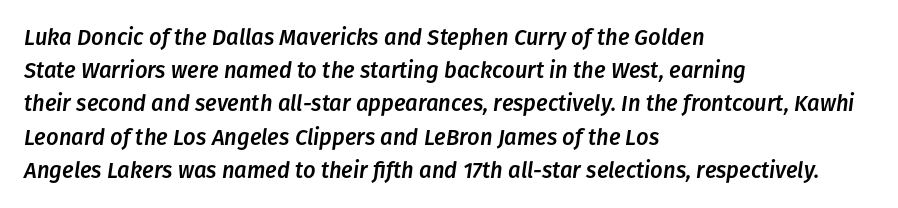
Q: Is the text italic (slanted)? A: Yes, it leans right by about 8 degrees.
Q: Is the text underlined? A: No.
Q: How is the paragraph aligned? A: Left-aligned.
Q: Is the spacing between letters normal or unusually wide? A: Normal.
Q: Is the spacing between lines tight, normal or loose? A: Normal.
